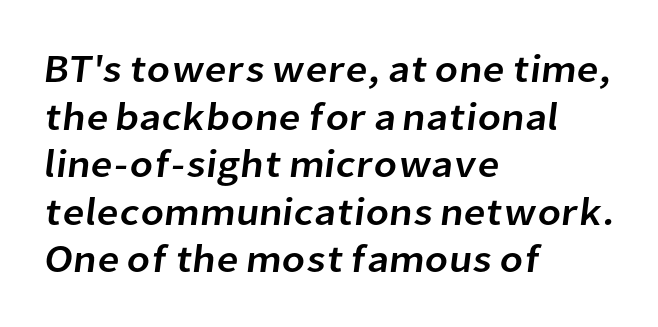
Leftover space on each line is placed entirely after the last word. This sample uses plain, unmodified letter spacing. No word sits above an underline. This is sans-serif lettering, the kind often seen on screens and signage. Here the designer chose a conventional face with non-uniform glyph widths.
